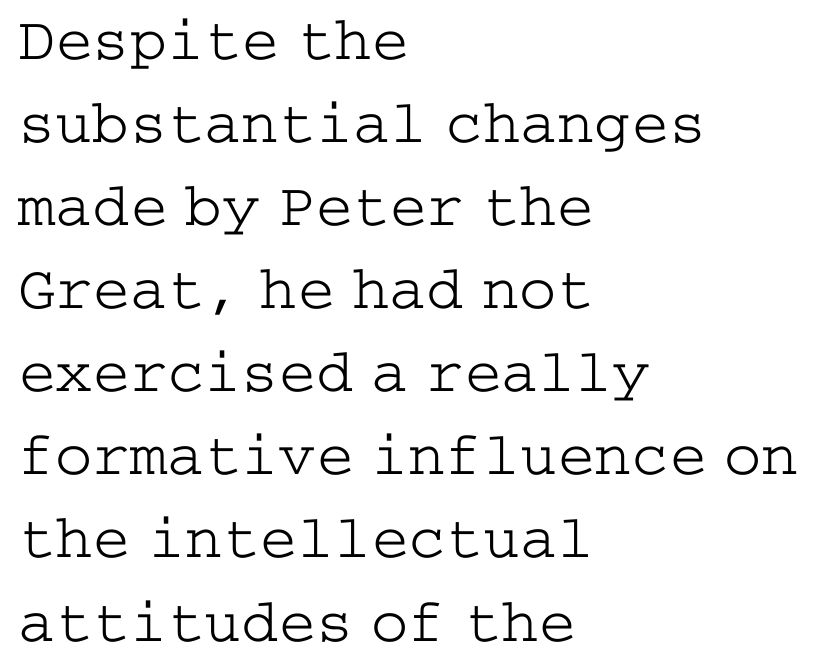
When letters stand straight like this, we call the style roman or upright. The passage shown has conventional tracking throughout. The ragged edge is on the right, which tells us the setting is flush left. This rendering employs a face with finishing strokes, i.e., a serif. Vertically, the passage feels balanced, rows spaced as you'd expect.
